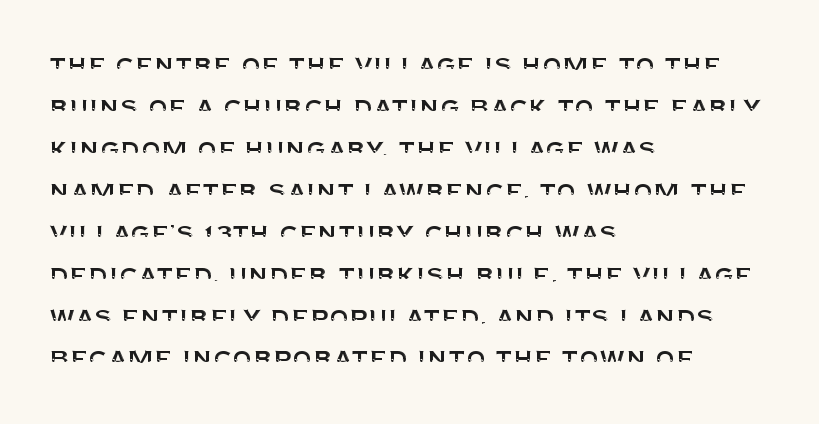
Q: Is the text italic (slanted)? A: No, it is upright.
Q: Is the typeface a serif or a sans-serif typeface? A: Sans-serif.
Q: Is the text underlined? A: No.
Q: How is the paragraph aligned? A: Left-aligned.
Q: Is the spacing between letters normal or unusually wide? A: Normal.
Q: Is the spacing between lines tight, normal or loose? A: Normal.
Q: Width (condensed, normal, or wide)? A: Normal.
Q: Stroke contrast? A: Medium.
Q: x-height? A: Large.
Q: Monospaced? A: No.
